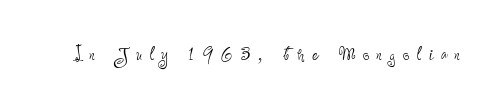
{"bold": "no", "underline": "no", "letter_spacing": "wide", "letter_spacing_em": 0.33, "glyph_px": 23}
